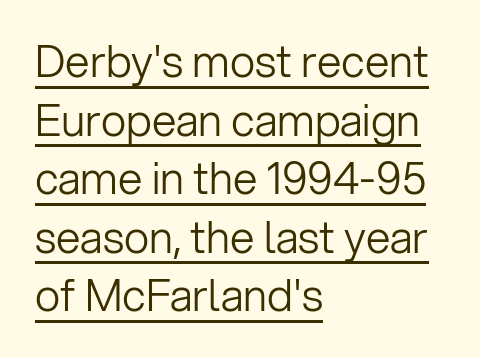
The image shows 44 px light sans-serif type, upright; set left-aligned, normal line spacing (1.33x), normal letter spacing, underlined; low stroke contrast and a medium x-height.
